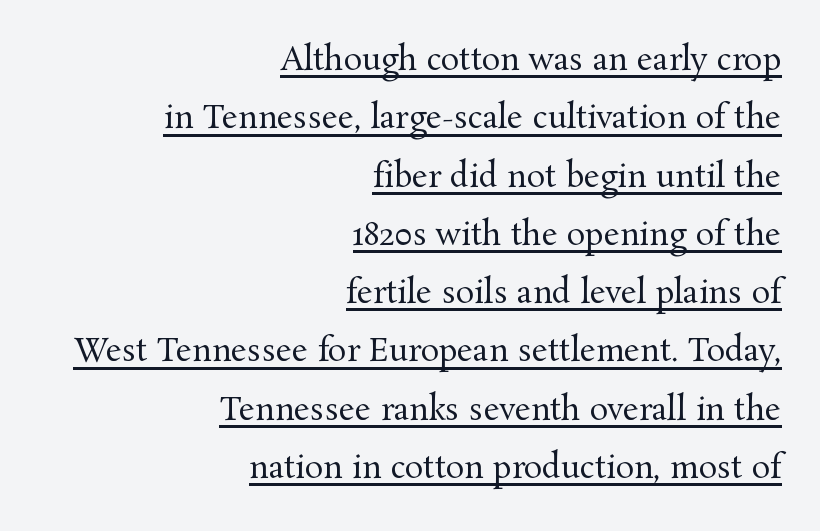
Q: Is the text bold? A: No.
Q: Is the text italic (slanted)? A: No, it is upright.
Q: Is the typeface a serif or a sans-serif typeface? A: Serif.
Q: Is the text underlined? A: Yes.
Q: How is the paragraph aligned? A: Right-aligned.
Q: Is the spacing between letters normal or unusually wide? A: Normal.
Q: Width (condensed, normal, or wide)? A: Normal.
Q: Stroke contrast? A: Medium.
Q: x-height? A: Medium.
Q: Monospaced? A: No.
